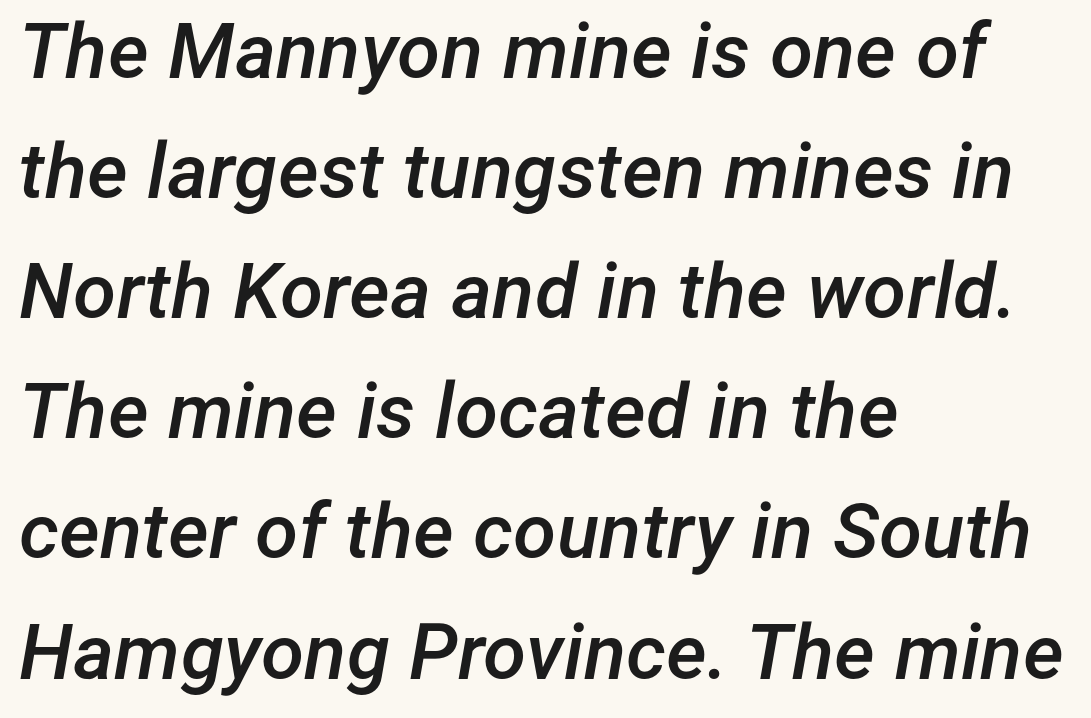
The face used here is a semibold: visibly heavier than regular, lighter than bold. Whoever set this chose a conventional vertical rhythm. The passage is arranged the way most books set body copy — flush left. The rendering uses natural spacing where letterforms have individual widths. Here the glyphs are tracked normally, forming tight word shapes.
